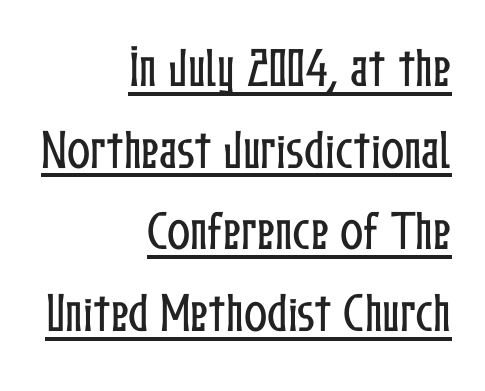
The image shows 43 px condensed type, upright; set right-aligned, loose line spacing (1.9x), normal letter spacing, underlined; low stroke contrast and a medium x-height.
